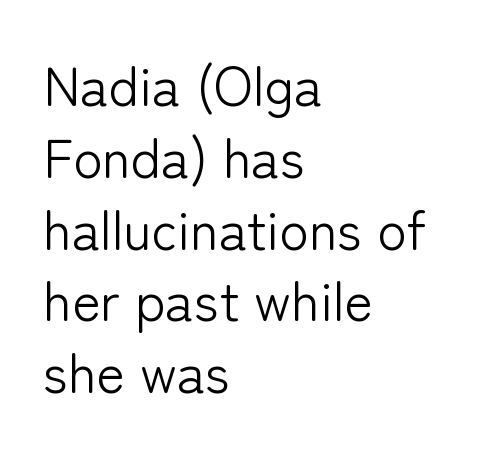
{"serif": "no", "italic": "no", "bold": "no", "weight": "light", "width": "normal", "stroke_contrast": "low", "x_height": "medium", "monospaced": "no", "underline": "no", "align": "left", "line_spacing": "normal", "line_spacing_ratio": 1.33, "letter_spacing": "normal", "letter_spacing_em": 0.0, "glyph_px": 54}
